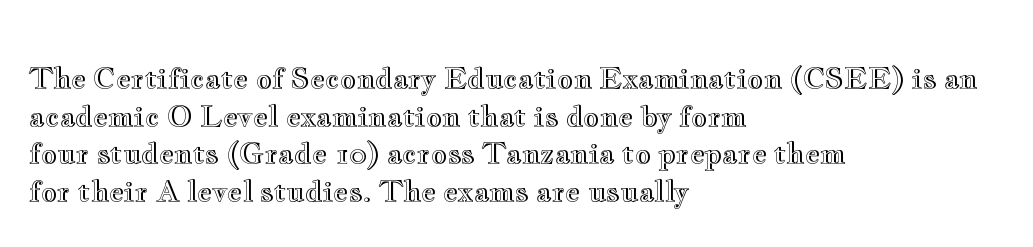
Q: Is the text italic (slanted)? A: No, it is upright.
Q: Is the text underlined? A: No.
Q: How is the paragraph aligned? A: Left-aligned.
Q: Is the spacing between letters normal or unusually wide? A: Normal.
Q: Is the spacing between lines tight, normal or loose? A: Normal.
Q: Width (condensed, normal, or wide)? A: Wide.
Q: x-height? A: Small.
Q: Monospaced? A: No.
